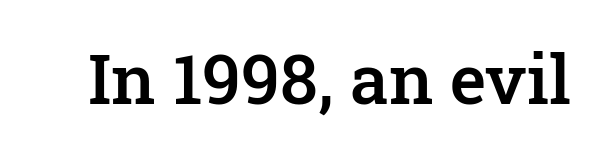
Posture: vertical. Proportional: the letters do not fall into vertical columns. The letters are semibold — heavier than regular but short of a full bold. Observe the ordinary spacing: letters are neighbours, not strangers.
